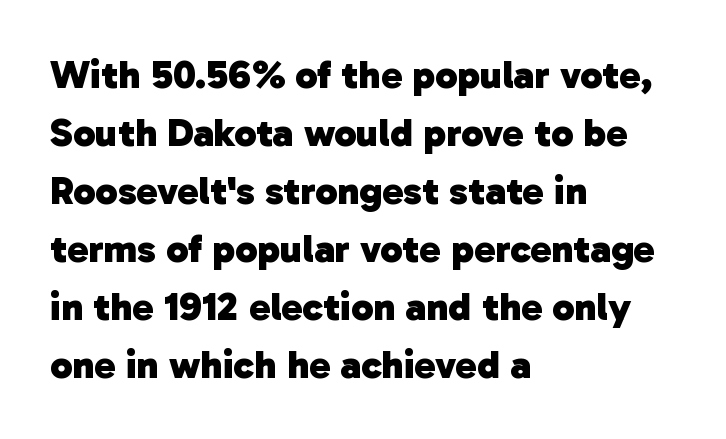
Q: Is the text bold? A: Yes.
Q: Is the typeface a serif or a sans-serif typeface? A: Sans-serif.
Q: Is the text underlined? A: No.
Q: How is the paragraph aligned? A: Left-aligned.
Q: Is the spacing between letters normal or unusually wide? A: Normal.
Q: Is the spacing between lines tight, normal or loose? A: Normal.
Q: Width (condensed, normal, or wide)? A: Normal.
Q: Stroke contrast? A: Low.
Q: x-height? A: Medium.
Q: Monospaced? A: No.
